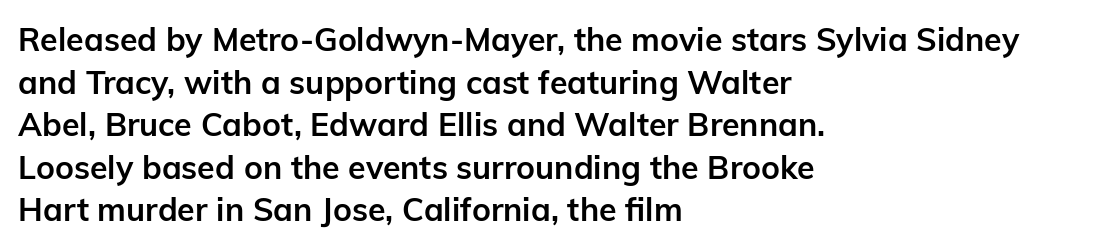
{"serif": "no", "italic": "no", "bold": "yes", "weight": "semibold", "width": "normal", "stroke_contrast": "low", "x_height": "medium", "monospaced": "no", "underline": "no", "align": "left", "line_spacing": "normal", "line_spacing_ratio": 1.33, "letter_spacing": "normal", "letter_spacing_em": 0.0, "glyph_px": 32}
